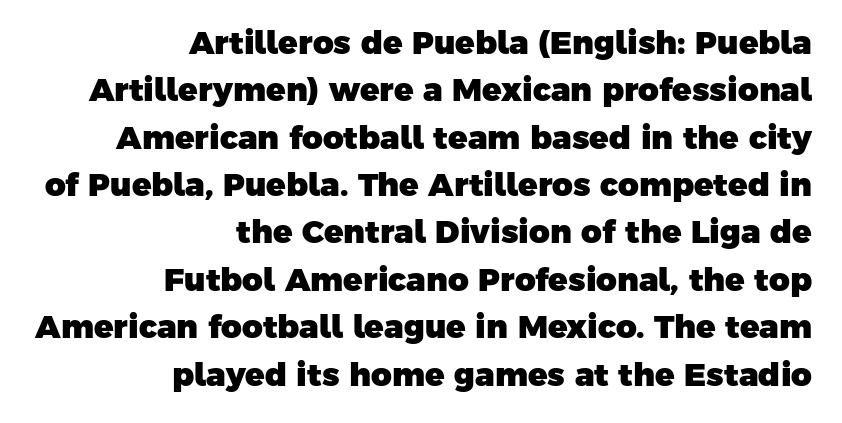
{"serif": "no", "bold": "yes", "weight": "heavy", "width": "normal", "stroke_contrast": "low", "x_height": "medium", "monospaced": "no", "underline": "no", "align": "right", "line_spacing": "normal", "line_spacing_ratio": 1.48, "letter_spacing": "normal", "letter_spacing_em": 0.0, "glyph_px": 32}
